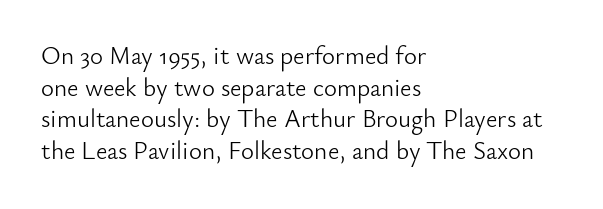
The characters are drawn with everyday or finer stroke widths. The string is rendered with underlining switched off. Leading matches the norm, producing a regular column. This sample uses plain, unmodified letter spacing.
